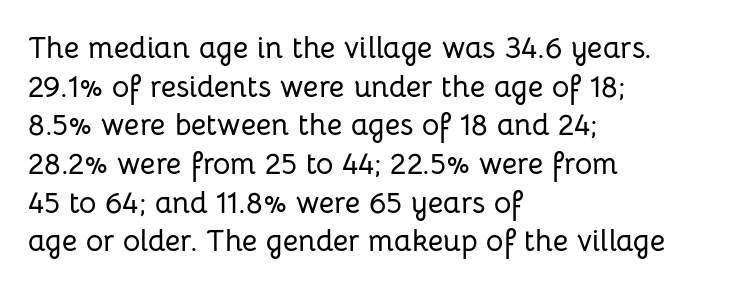
If you measured baseline to baseline, you'd find a middling distance. If you drew a ruler down the left edge, every line would touch it. The strip under each line holds only bare page. Font category for this specimen: sans-serif.
